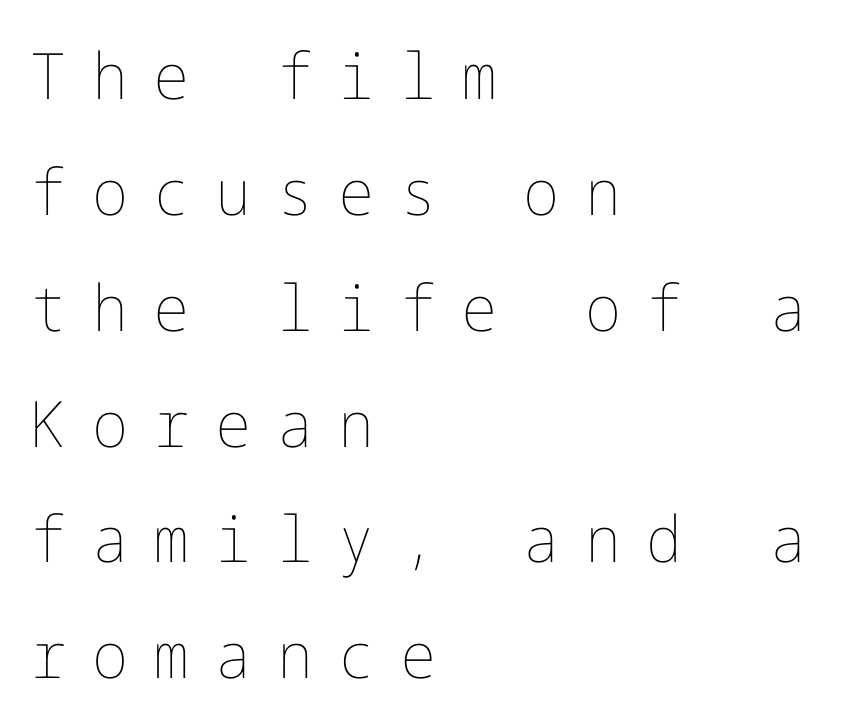
Q: Is the text bold? A: No.
Q: Is the text italic (slanted)? A: No, it is upright.
Q: Is the text underlined? A: No.
Q: How is the paragraph aligned? A: Left-aligned.
Q: Is the spacing between letters normal or unusually wide? A: Unusually wide.
Q: Width (condensed, normal, or wide)? A: Normal.
Q: Stroke contrast? A: Low.
Q: x-height? A: Medium.
